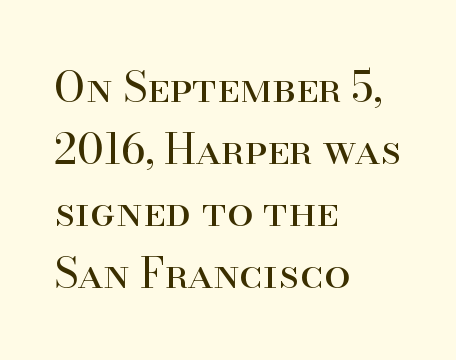
The rows are spaced the way most documents space them. The rendering keeps characters at their native spacing. Font category for this specimen: serif. Weight: not bold — regular or lighter. In CSS terms this would be text-align: left. Every stem runs plumb, perpendicular to the baseline.
